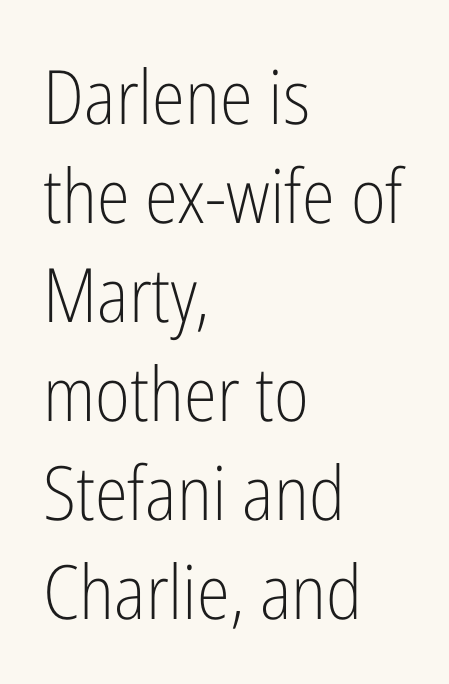
{"serif": "no", "italic": "no", "bold": "no", "weight": "light", "width": "condensed", "stroke_contrast": "low", "x_height": "medium", "monospaced": "no", "underline": "no", "align": "left", "line_spacing": "normal", "line_spacing_ratio": 1.32, "letter_spacing": "normal", "letter_spacing_em": 0.0, "glyph_px": 75}
